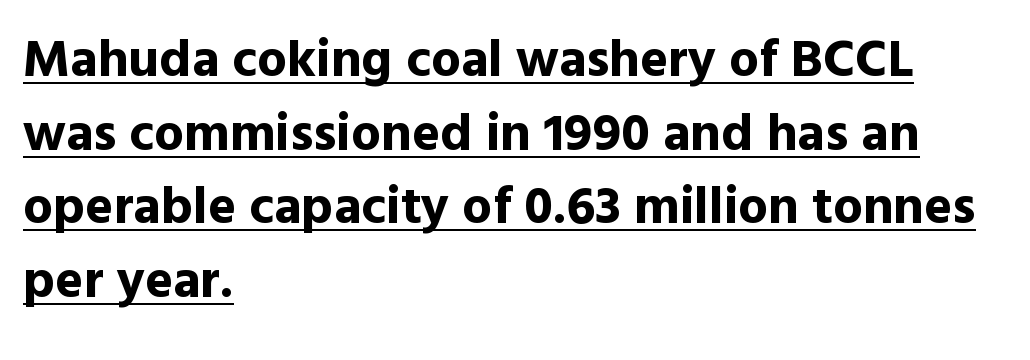
The image shows 53 px bold sans-serif type, upright; set left-aligned, normal line spacing (1.39x), normal letter spacing, underlined; a medium x-height.
